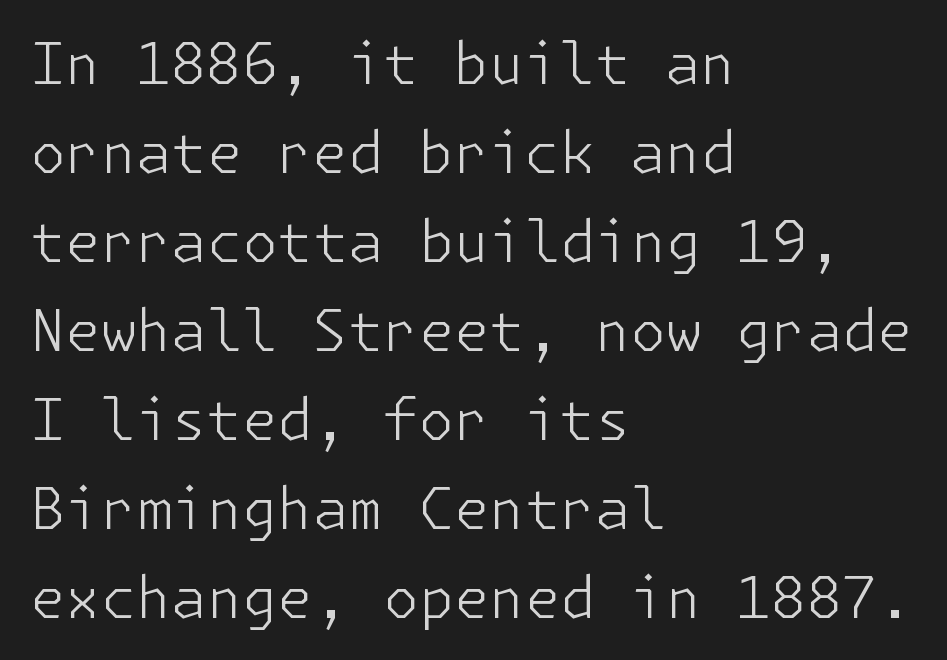
The image shows 57 px light sans-serif type, upright; set left-aligned, normal line spacing (1.56x), normal letter spacing, not underlined; low stroke contrast and a medium x-height.
